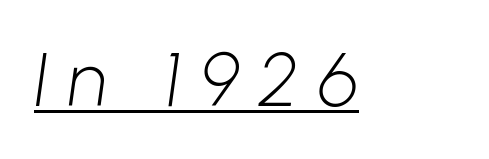
{"serif": "no", "bold": "no", "weight": "light", "width": "normal", "stroke_contrast": "low", "x_height": "medium", "monospaced": "no", "underline": "yes", "letter_spacing": "wide", "letter_spacing_em": 0.26, "glyph_px": 75}
